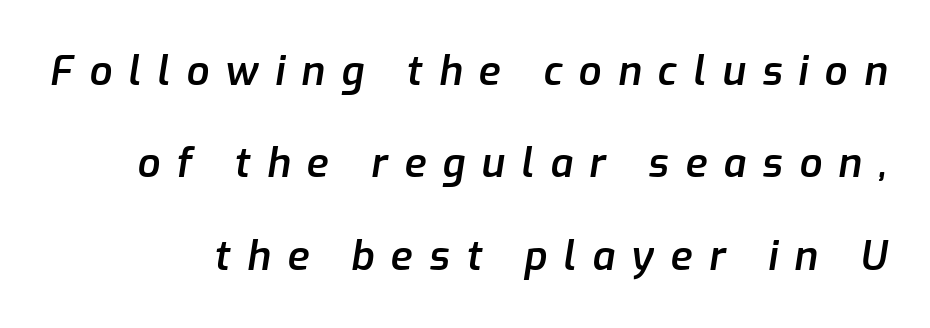
These lines carry some extra weight — a demibold, not a full bold. A great deal of white space separates one row of letters from the next. No word sits above an underline. Italic: yes, the glyphs are oblique. The tracking jumps out immediately: characters are airy and widely separated. Here the designer chose a conventional face with non-uniform glyph widths.
